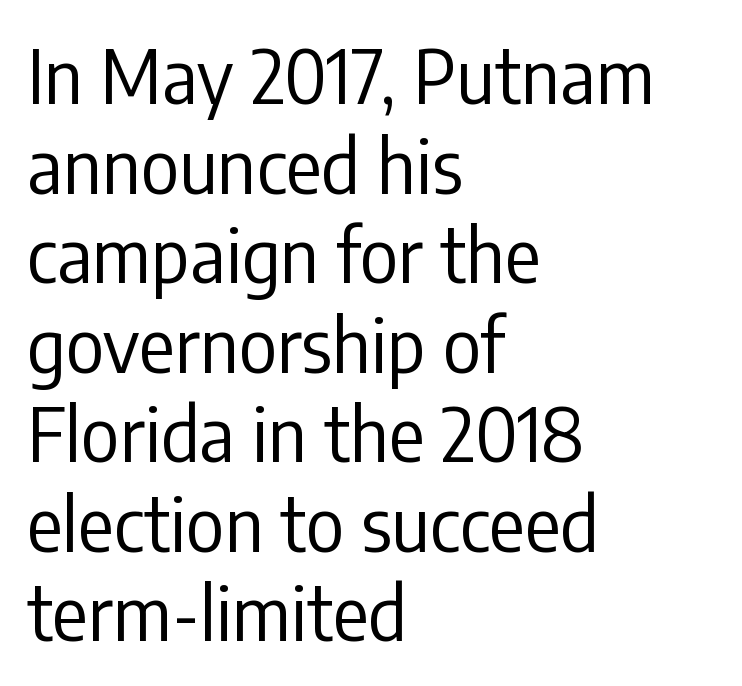
{"serif": "no", "italic": "no", "bold": "no", "weight": "regular", "width": "condensed", "stroke_contrast": "low", "x_height": "medium", "monospaced": "no", "underline": "no", "align": "left", "line_spacing_ratio": 1.21, "letter_spacing": "normal", "letter_spacing_em": 0.0, "glyph_px": 74}
